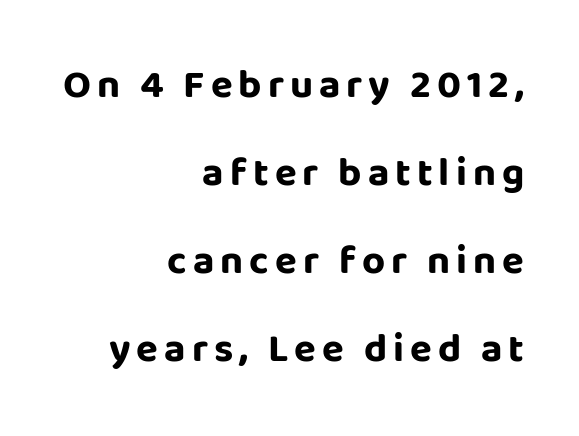
The image shows 40 px bold sans-serif type, upright; set right-aligned, loose line spacing (2.2x), not underlined; low stroke contrast and a large x-height.
